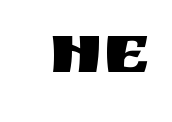
Unmarked baselines from the first word to the last. A typesetter would call this proportional, since set widths differ per character. Posture: upright roman. You can tell from the bare stems that sans-serif type was used.
